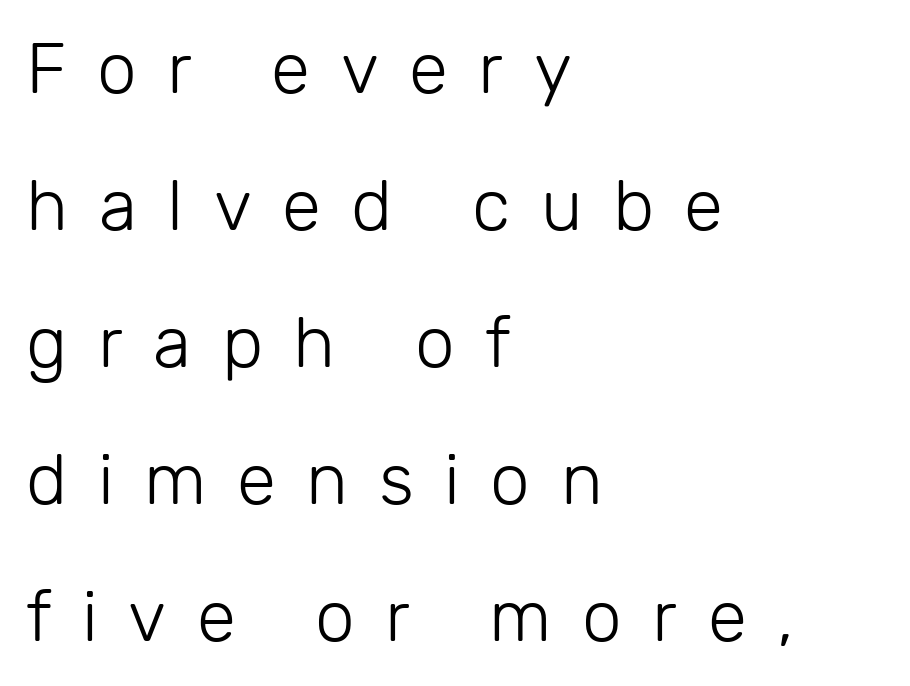
The letters advance in unequal steps, a hallmark of proportional type. Rows of type keep a wide berth in the vertical direction. Compared with a centered layout, this one pins lines to the left instead. Grotesque or geometric, the face here clearly has no serifs. Weight: in the light-to-regular range.
